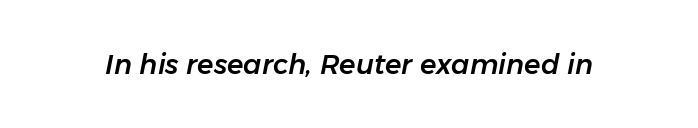
Q: Is the text italic (slanted)? A: Yes, it leans right by about 11 degrees.
Q: Is the text underlined? A: No.
Q: Is the spacing between letters normal or unusually wide? A: Normal.
